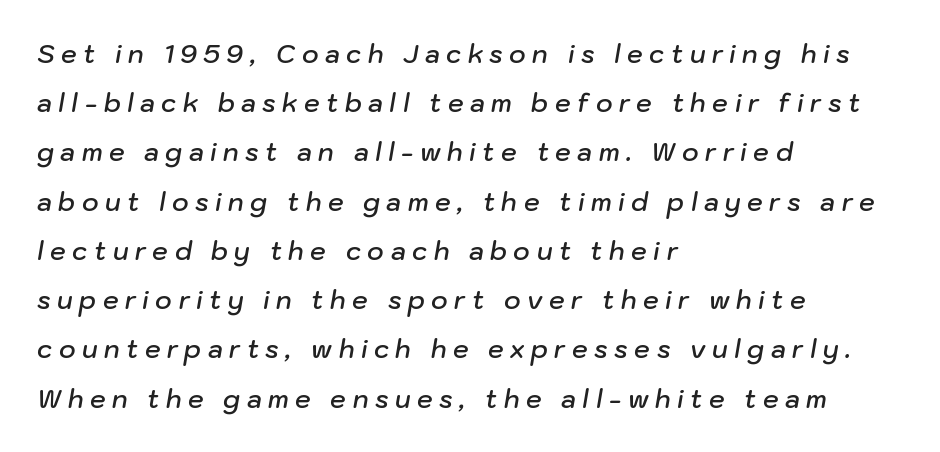
The image shows 25 px text type, italic (leaning right); set left-aligned, loose line spacing (1.97x), unusually wide letter spacing (+0.26 em), not underlined.
